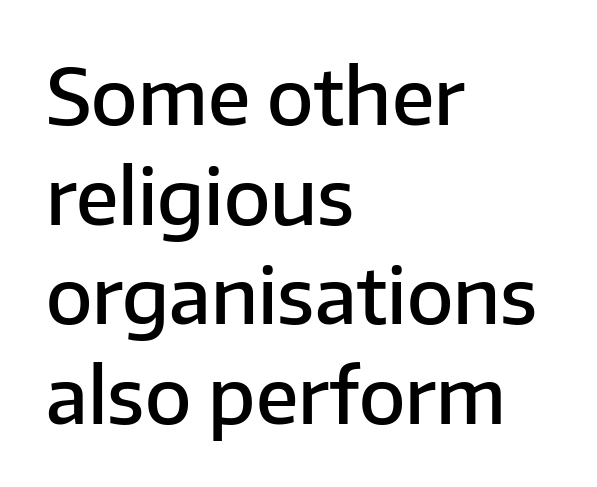
Q: Is the text bold? A: Semi-bold.
Q: Is the text italic (slanted)? A: No, it is upright.
Q: Is the typeface a serif or a sans-serif typeface? A: Sans-serif.
Q: Is the text underlined? A: No.
Q: How is the paragraph aligned? A: Left-aligned.
Q: Is the spacing between letters normal or unusually wide? A: Normal.
Q: Is the spacing between lines tight, normal or loose? A: Normal.
Q: Width (condensed, normal, or wide)? A: Normal.
Q: Stroke contrast? A: Low.
Q: x-height? A: Medium.
Q: Monospaced? A: No.
